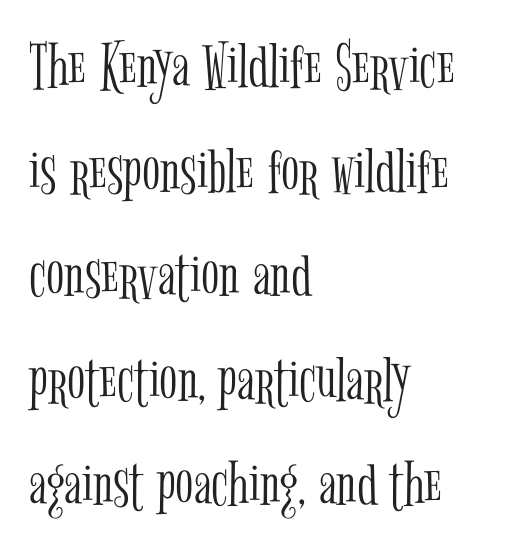
{"serif": "yes", "italic": "no", "bold": "no", "weight": "light", "width": "condensed", "stroke_contrast": "low", "x_height": "medium", "monospaced": "no", "underline": "no", "align": "left", "line_spacing": "normal", "line_spacing_ratio": 1.56, "letter_spacing": "normal", "letter_spacing_em": 0.0, "glyph_px": 67}
